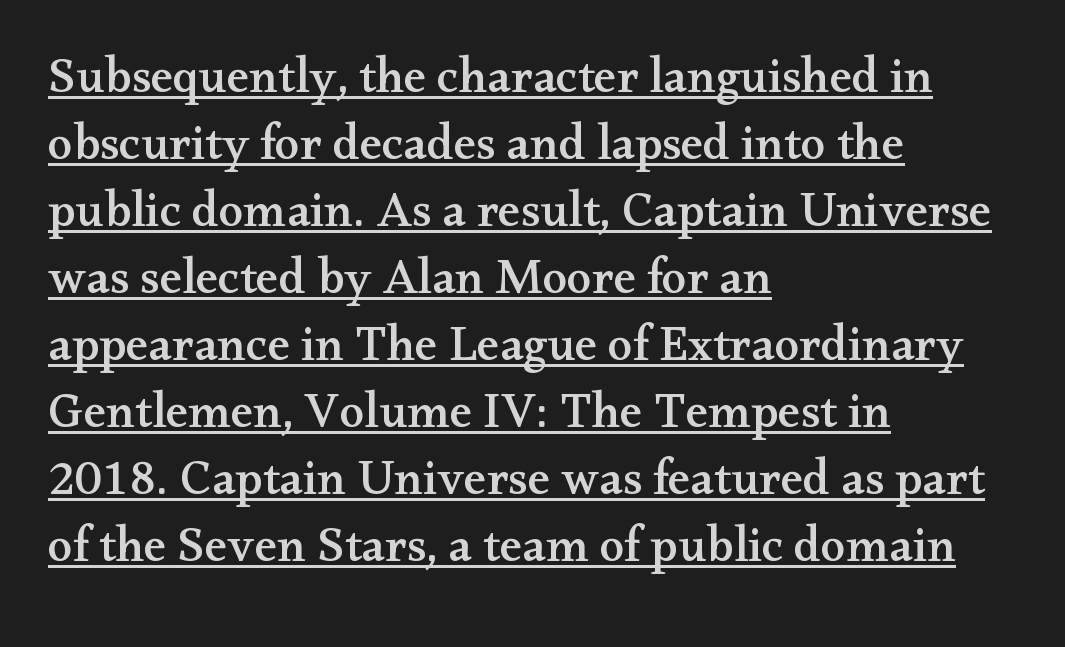
Q: Is the text italic (slanted)? A: No, it is upright.
Q: Is the typeface a serif or a sans-serif typeface? A: Serif.
Q: Is the text underlined? A: Yes.
Q: How is the paragraph aligned? A: Left-aligned.
Q: Is the spacing between letters normal or unusually wide? A: Normal.
Q: Is the spacing between lines tight, normal or loose? A: Normal.
Q: Width (condensed, normal, or wide)? A: Wide.
Q: Stroke contrast? A: Medium.
Q: x-height? A: Small.
Q: Monospaced? A: No.
